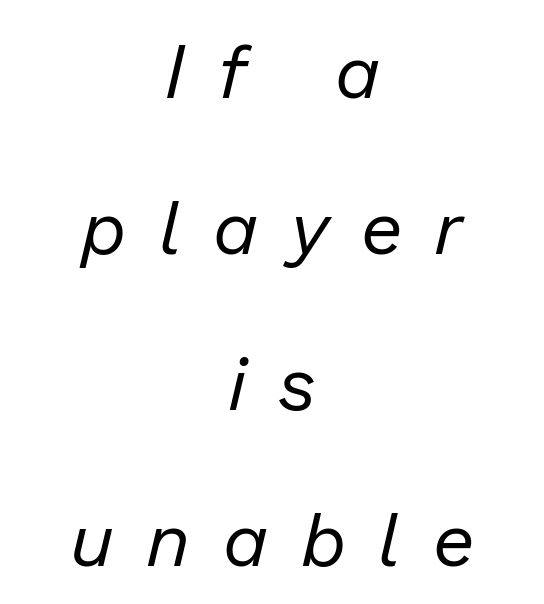
The image shows 75 px regular-weight type, italic (leaning right); set centered, loose line spacing (2.08x), unusually wide letter spacing (+0.46 em), not underlined; low stroke contrast and a medium x-height.
